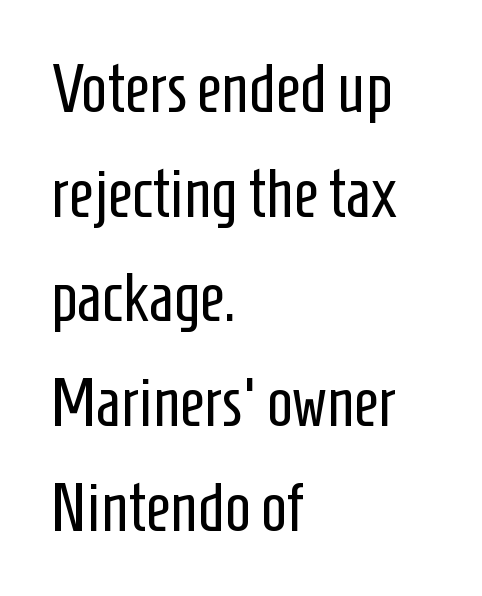
The image shows 68 px regular-weight, condensed sans-serif type, upright; set left-aligned, normal line spacing (1.54x), normal letter spacing, not underlined; low stroke contrast and a medium x-height.
